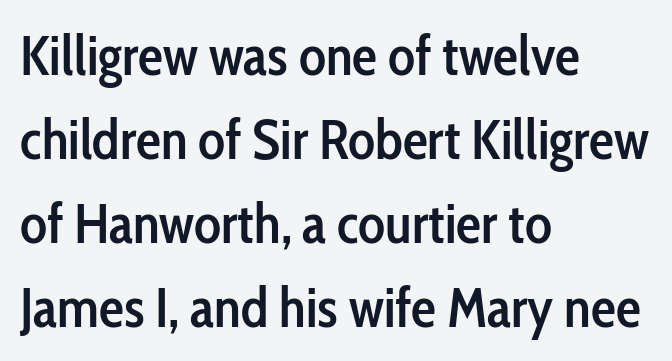
{"serif": "no", "italic": "no", "bold": "semi", "weight": "semibold", "width": "condensed", "stroke_contrast": "low", "x_height": "medium", "monospaced": "no", "underline": "no", "align": "left", "line_spacing": "normal", "line_spacing_ratio": 1.5, "letter_spacing": "normal", "letter_spacing_em": 0.0, "glyph_px": 56}
